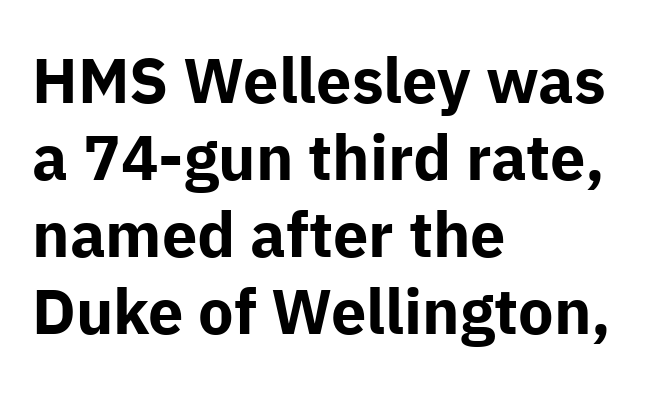
Q: Is the text bold? A: Yes.
Q: Is the text italic (slanted)? A: No, it is upright.
Q: Is the typeface a serif or a sans-serif typeface? A: Sans-serif.
Q: Is the text underlined? A: No.
Q: How is the paragraph aligned? A: Left-aligned.
Q: Is the spacing between letters normal or unusually wide? A: Normal.
Q: Width (condensed, normal, or wide)? A: Normal.
Q: Stroke contrast? A: Low.
Q: x-height? A: Medium.
Q: Monospaced? A: No.
